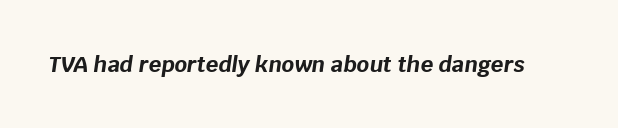
Q: Is the text bold? A: Yes.
Q: Is the text italic (slanted)? A: Yes, it leans right by about 8 degrees.
Q: Is the text underlined? A: No.
Q: Is the spacing between letters normal or unusually wide? A: Normal.
